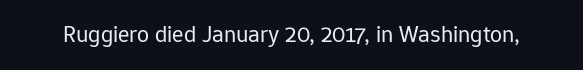
Only glyphs here, with clear space below each row. Notice how the stems are strictly vertical — no italics here. Between one letter and the next there's only the usual sliver of space. Is this a heavy cut? Hardly; it is regular or lighter.
